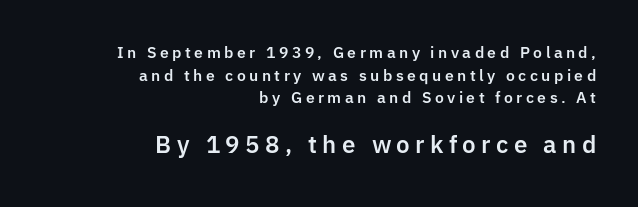
{"italic": "no", "underline": "no", "align": "right", "line_spacing": "normal", "line_spacing_ratio": 1.51, "letter_spacing": "wide", "letter_spacing_em": 0.23, "larger_block": "second", "size_ratio": 1.53, "glyph_px": 23}
